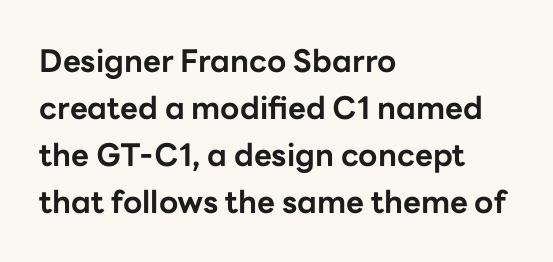
{"serif": "no", "italic": "no", "bold": "yes", "weight": "bold", "width": "normal", "stroke_contrast": "low", "x_height": "medium", "monospaced": "no", "underline": "no", "align": "left", "line_spacing": "normal", "line_spacing_ratio": 1.52, "letter_spacing": "normal", "letter_spacing_em": 0.0, "glyph_px": 31}
